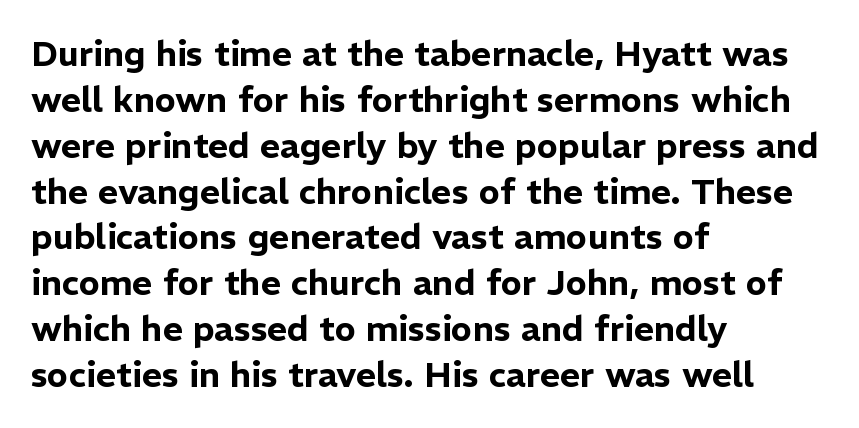
Q: Is the text italic (slanted)? A: No, it is upright.
Q: Is the typeface a serif or a sans-serif typeface? A: Sans-serif.
Q: Is the text underlined? A: No.
Q: How is the paragraph aligned? A: Left-aligned.
Q: Is the spacing between letters normal or unusually wide? A: Normal.
Q: Is the spacing between lines tight, normal or loose? A: Normal.
Q: Width (condensed, normal, or wide)? A: Normal.
Q: Stroke contrast? A: Low.
Q: x-height? A: Medium.
Q: Monospaced? A: No.
